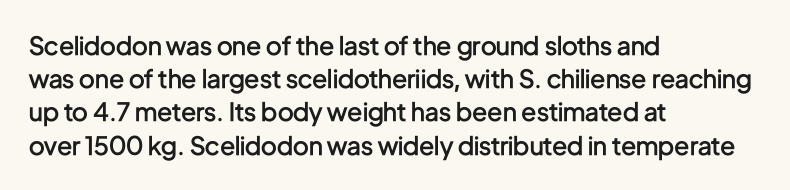
Which margin do the lines hug? The left one — the right edge is uneven. The space beneath each line is pristine and unruled. The line texture is even and compact thanks to regular tracking. Line spacing here is normal. The face used here is a semibold: visibly heavier than regular, lighter than bold.
